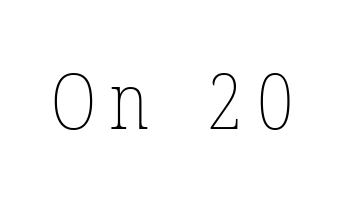
{"italic": "no", "bold": "no", "weight": "thin", "width": "condensed", "stroke_contrast": "low", "x_height": "medium", "monospaced": "no", "underline": "no", "glyph_px": 78}
